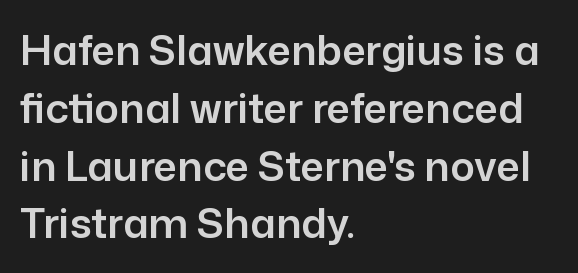
Q: Is the text italic (slanted)? A: No, it is upright.
Q: Is the typeface a serif or a sans-serif typeface? A: Sans-serif.
Q: Is the text underlined? A: No.
Q: How is the paragraph aligned? A: Left-aligned.
Q: Is the spacing between letters normal or unusually wide? A: Normal.
Q: Is the spacing between lines tight, normal or loose? A: Normal.
Q: Width (condensed, normal, or wide)? A: Normal.
Q: Stroke contrast? A: Low.
Q: x-height? A: Medium.
Q: Monospaced? A: No.
